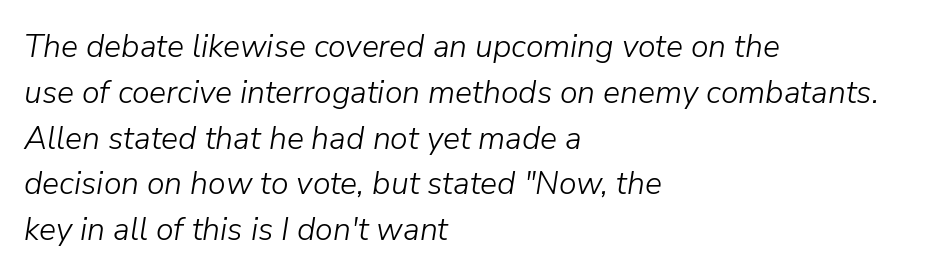
The image shows 32 px light type, italic (leaning right); set left-aligned, normal line spacing (1.43x), normal letter spacing, not underlined; low stroke contrast and a medium x-height.
